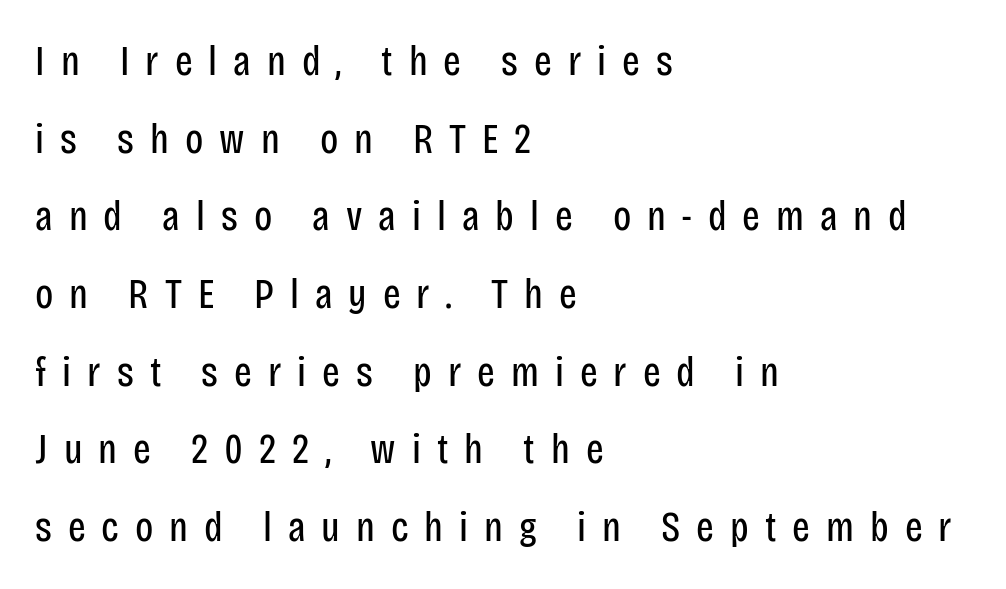
{"serif": "no", "italic": "no", "bold": "no", "weight": "regular", "width": "condensed", "stroke_contrast": "low", "x_height": "large", "monospaced": "no", "underline": "no", "align": "left", "line_spacing_ratio": 1.85, "letter_spacing": "wide", "letter_spacing_em": 0.38, "glyph_px": 42}
